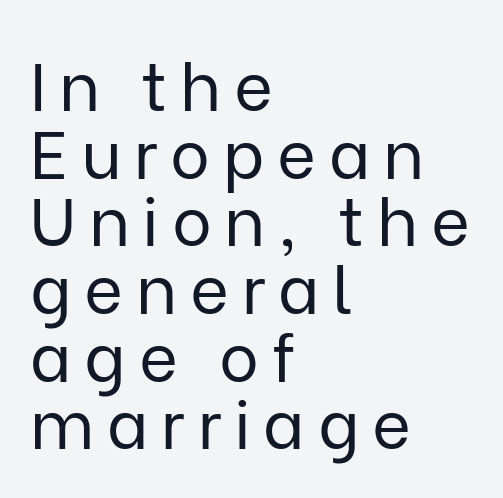
Observe the absence of serifs on each vertical stroke in this sample. Is there any slant? The stems are plumb. Varying glyph widths throughout — classic text-font behaviour. Where is the straight margin? On the left. Underline: absent.
